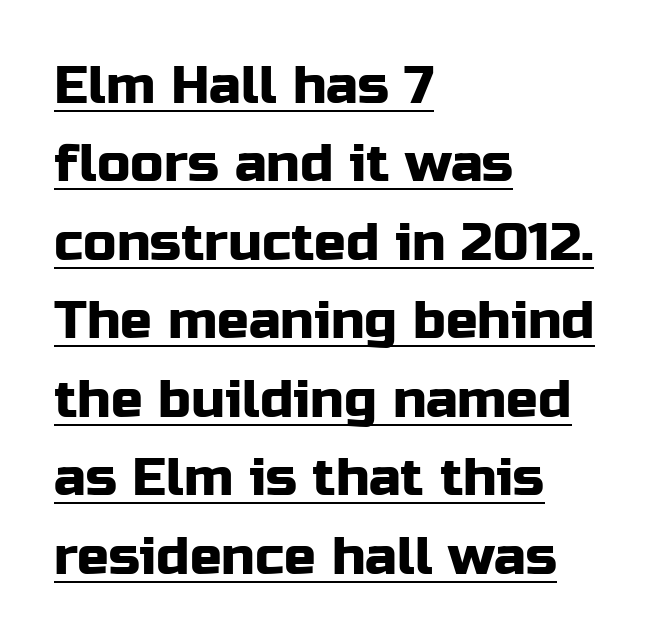
Q: Is the text italic (slanted)? A: No, it is upright.
Q: Is the typeface a serif or a sans-serif typeface? A: Sans-serif.
Q: Is the text underlined? A: Yes.
Q: How is the paragraph aligned? A: Left-aligned.
Q: Is the spacing between letters normal or unusually wide? A: Normal.
Q: Is the spacing between lines tight, normal or loose? A: Normal.
Q: Width (condensed, normal, or wide)? A: Normal.
Q: Stroke contrast? A: Low.
Q: x-height? A: Medium.
Q: Monospaced? A: No.
